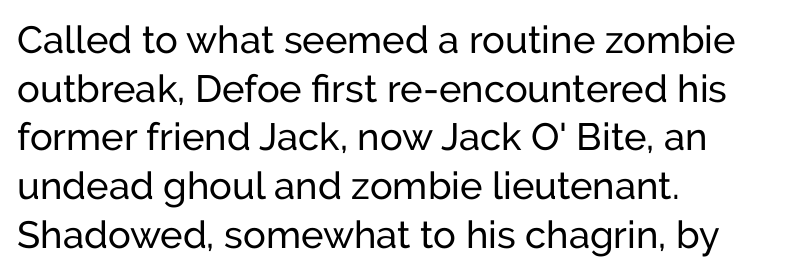
Check the space under the baseline: it is left empty. A typesetter would mark this as roman, not italic. Summary of vertical rhythm: regular, with standard interline spacing. In CSS terms this would be text-align: left. Observe the ordinary spacing: letters are neighbours, not strangers.
